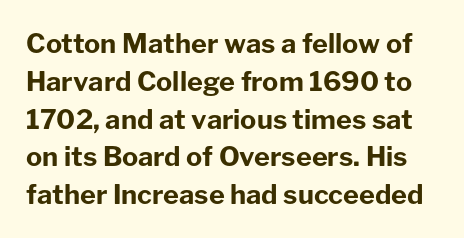
The image shows 27 px bold type, upright; set normal line spacing (1.4x), normal letter spacing, not underlined.
